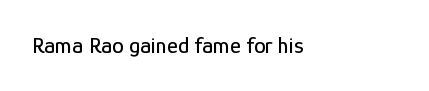
Designer's note — italics off, roman on. How are the letters spaced? Ordinarily, with no added tracking. Casual observation: everything's shoved over to the left. Has an underline been added? It has not.
